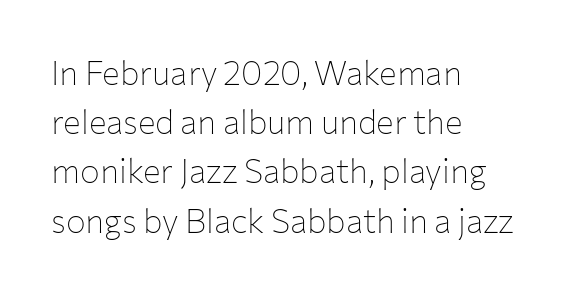
The image shows 33 px thin sans-serif type, upright; set left-aligned, normal line spacing (1.49x), normal letter spacing, not underlined; low stroke contrast and a medium x-height.
